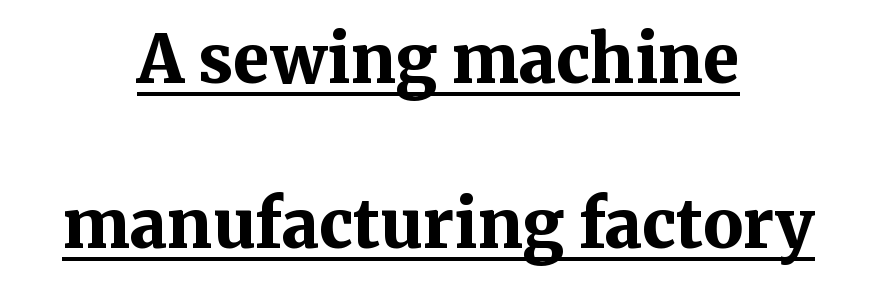
Q: Is the text bold? A: Yes.
Q: Is the text italic (slanted)? A: No, it is upright.
Q: Is the typeface a serif or a sans-serif typeface? A: Serif.
Q: Is the text underlined? A: Yes.
Q: How is the paragraph aligned? A: Centered.
Q: Is the spacing between letters normal or unusually wide? A: Normal.
Q: Is the spacing between lines tight, normal or loose? A: Loose.
Q: Width (condensed, normal, or wide)? A: Normal.
Q: Stroke contrast? A: Medium.
Q: x-height? A: Medium.
Q: Monospaced? A: No.
